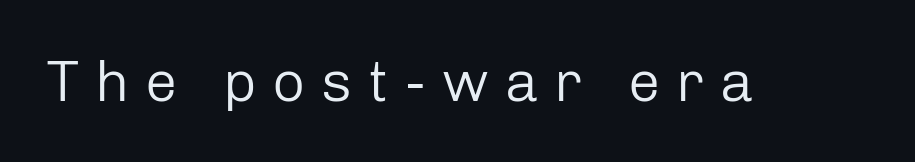
Is this a fixed-width face? No — the glyphs have proportional, varying widths. Tall strokes in this sample are plumb rather than angled. These glyphs show unthickened strokes, regular width or finer. Is this a sans? Yes — the strokes have no serifs. Type without underlining.
